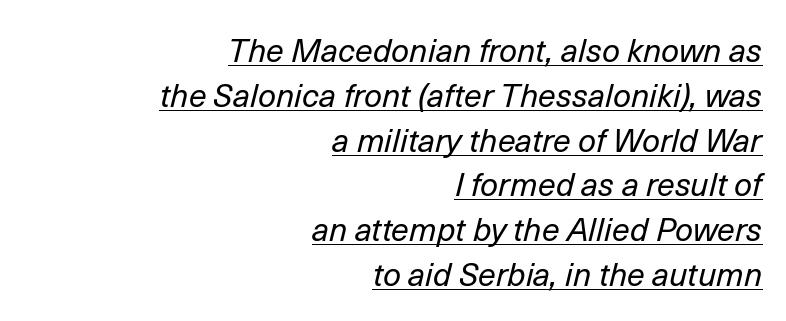
The image shows 32 px regular-weight type, italic (leaning right); set right-aligned, normal line spacing (1.4x), normal letter spacing, underlined; low stroke contrast and a medium x-height.
